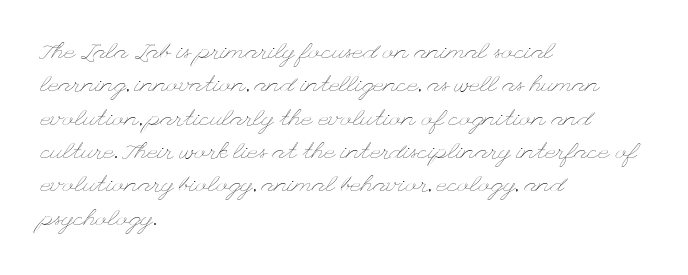
The image shows 23 px text type; set left-aligned, normal line spacing (1.45x), normal letter spacing, not underlined.
